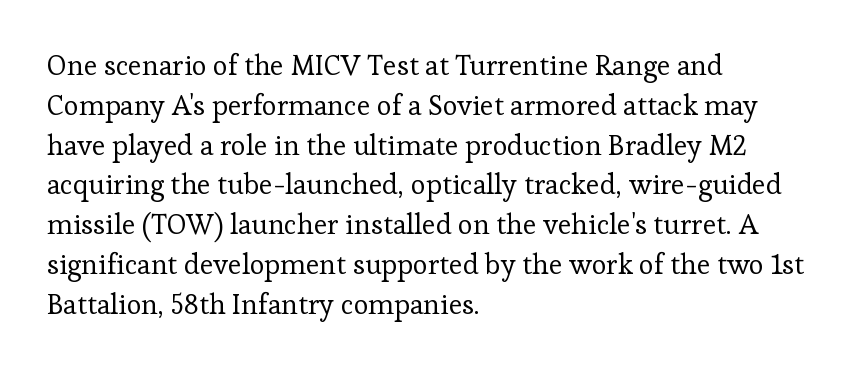
{"serif": "yes", "italic": "no", "bold": "no", "weight": "regular", "width": "normal", "stroke_contrast": "low", "x_height": "medium", "monospaced": "no", "underline": "no", "align": "left", "line_spacing": "normal", "line_spacing_ratio": 1.42, "letter_spacing": "normal", "letter_spacing_em": 0.0, "glyph_px": 28}
